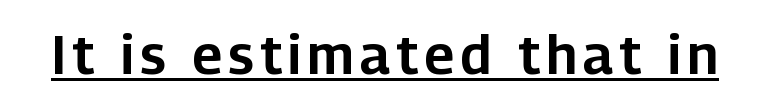
Somebody hit Ctrl+U on this one — the words are underlined. The text was rendered using a sans face with plain stroke endings. Think of a printed novel: that variable character pitch is what you see here. Characters remain perfectly vertical along every line.
